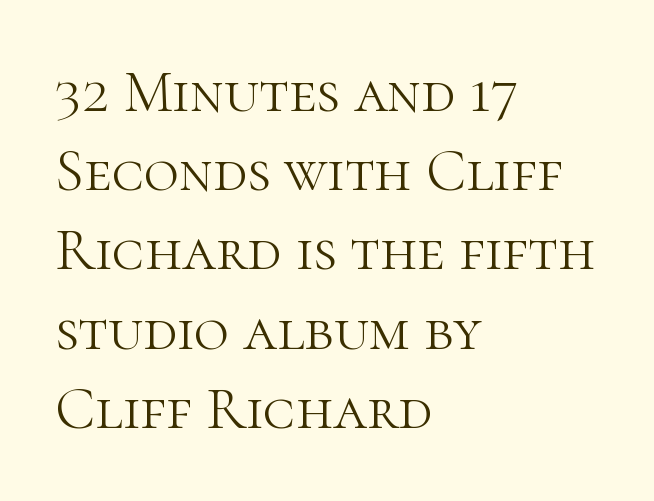
The image shows 60 px light serif type, upright; set left-aligned, normal line spacing (1.32x), normal letter spacing, not underlined; high stroke contrast and a medium x-height.
